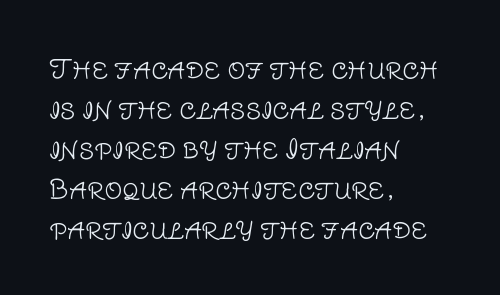
The image shows 25 px text type; set left-aligned, normal line spacing (1.6x), normal letter spacing, not underlined.
